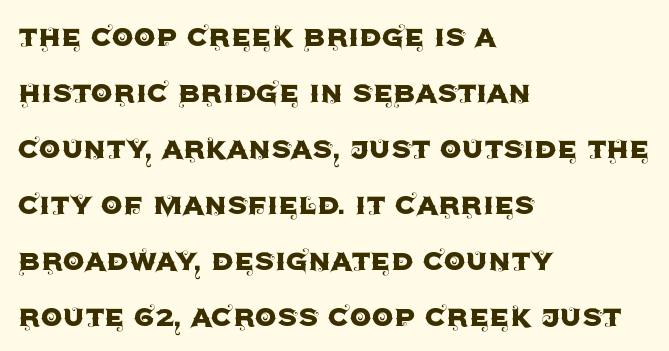
{"serif": "no", "italic": "no", "width": "normal", "x_height": "large", "monospaced": "no", "underline": "no", "align": "left", "line_spacing": "normal", "line_spacing_ratio": 1.6, "letter_spacing": "normal", "letter_spacing_em": 0.0, "glyph_px": 35}
